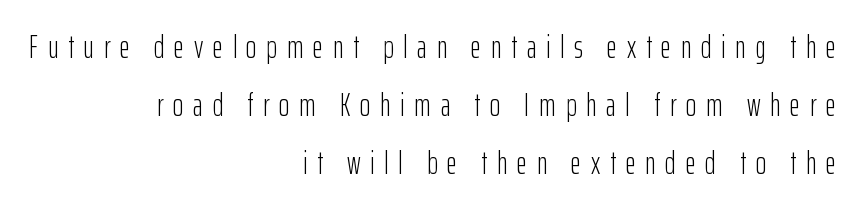
{"serif": "no", "italic": "no", "bold": "no", "weight": "light", "width": "condensed", "stroke_contrast": "low", "x_height": "medium", "monospaced": "no", "underline": "no", "align": "right", "line_spacing_ratio": 1.82, "letter_spacing": "wide", "letter_spacing_em": 0.3, "glyph_px": 32}
